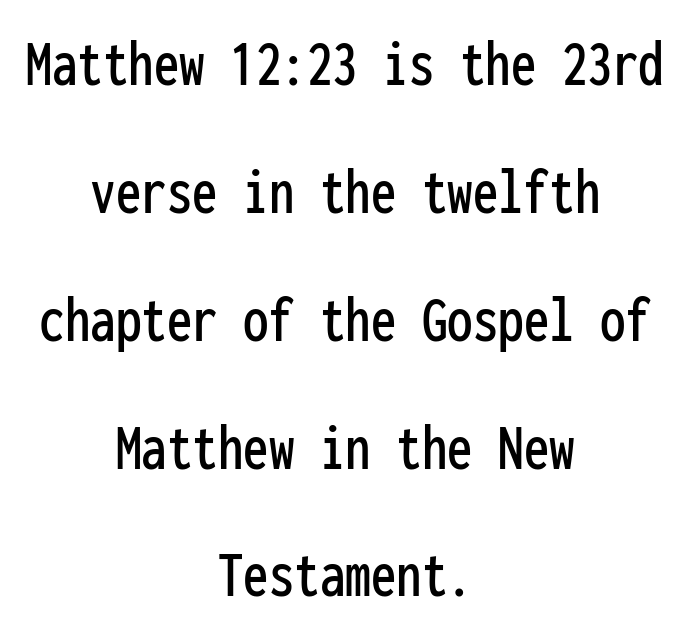
Nope, not italic — everything's standing straight. The rendering shows plain stroke endings on the letterforms — a sans-serif design. Is this a fixed-width face? Yes — each glyph sits in an identical cell. Check under the words: just untouched page.
